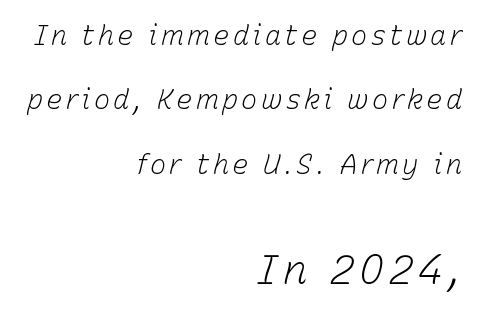
The image shows 41 px light type, italic (leaning right); set right-aligned, loose line spacing (2.38x), not underlined; the second (bottom) block is 1.52x larger; low stroke contrast and a medium x-height.
